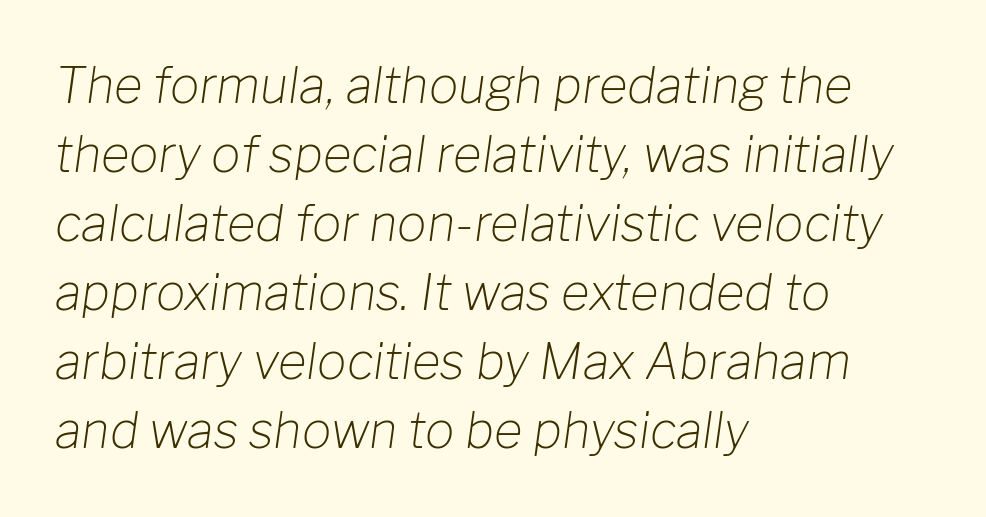
The image shows 49 px light type, italic (leaning right); set left-aligned, normal line spacing (1.41x), normal letter spacing, not underlined; low stroke contrast and a medium x-height.
